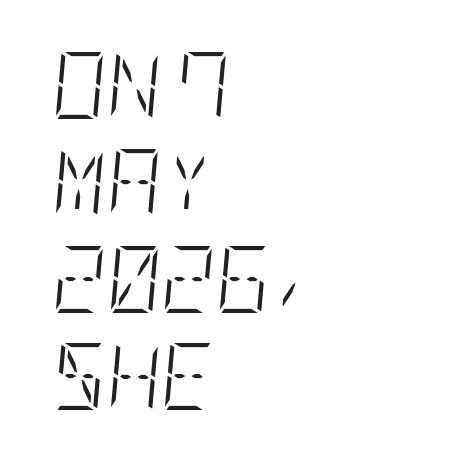
These lines stack with their left ends in a neat column. The whole block is typeset with a tilt. Nobody touched the tracking dial on this one. Reading down the column, the eye jumps a familiar distance to each next line. The weight tops out at a normal text grade. Lines of text with bare space underneath.
